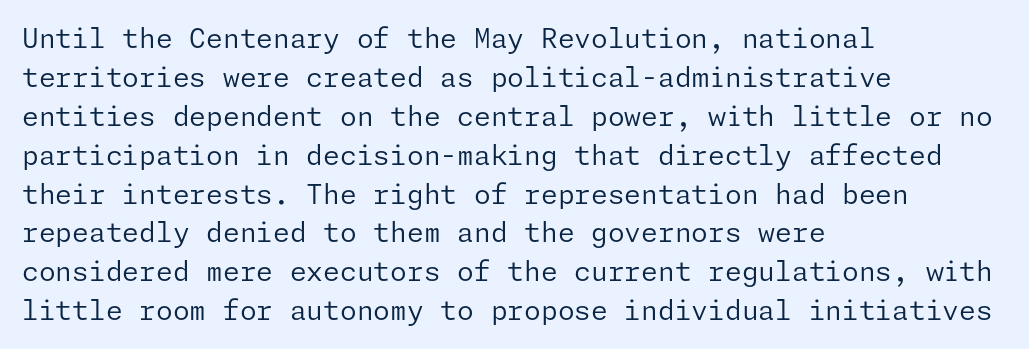
Q: Is the text bold? A: No.
Q: Is the text italic (slanted)? A: No, it is upright.
Q: Is the text underlined? A: No.
Q: How is the paragraph aligned? A: Left-aligned.
Q: Is the spacing between letters normal or unusually wide? A: Normal.
Q: Is the spacing between lines tight, normal or loose? A: Normal.
